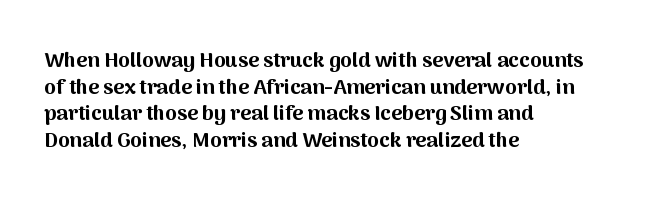
{"italic": "no", "bold": "yes", "underline": "no", "align": "left", "line_spacing": "normal", "line_spacing_ratio": 1.27, "letter_spacing": "normal", "letter_spacing_em": 0.0, "glyph_px": 21}
